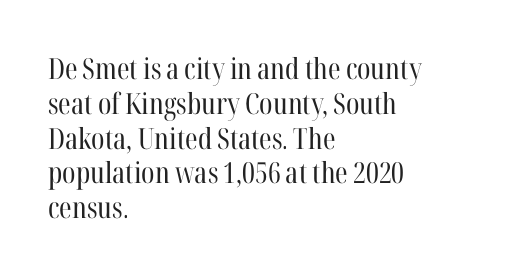
The image shows 29 px regular-weight, condensed serif type, upright; set left-aligned, line spacing 1.2x, normal letter spacing, not underlined; high stroke contrast and a medium x-height.
